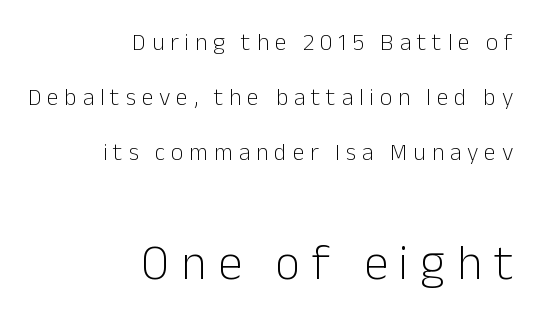
Vertical spacing — loose. The gaps between neighbouring characters are conspicuously large. Is this a heavy cut? Hardly; it is regular or lighter. The letters stand upright; this is a roman face. Horizontal alignment here is rightward, an uncommon choice for prose.
